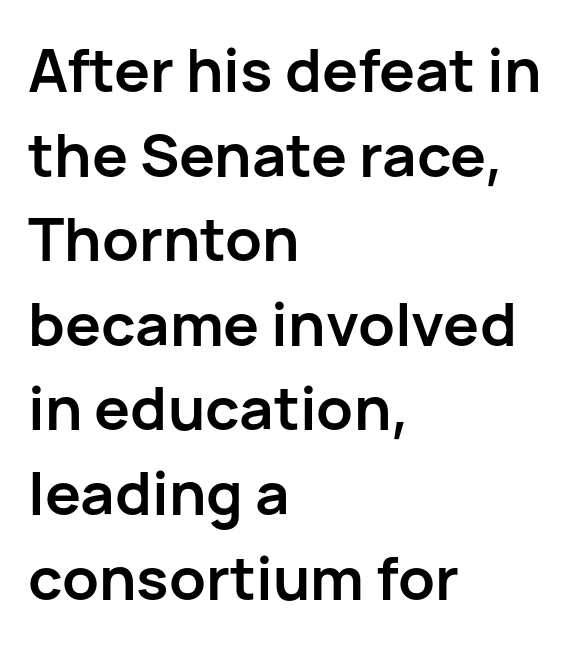
The image shows 60 px semibold sans-serif type, upright; set left-aligned, normal line spacing (1.41x), normal letter spacing, not underlined; low stroke contrast and a medium x-height.
